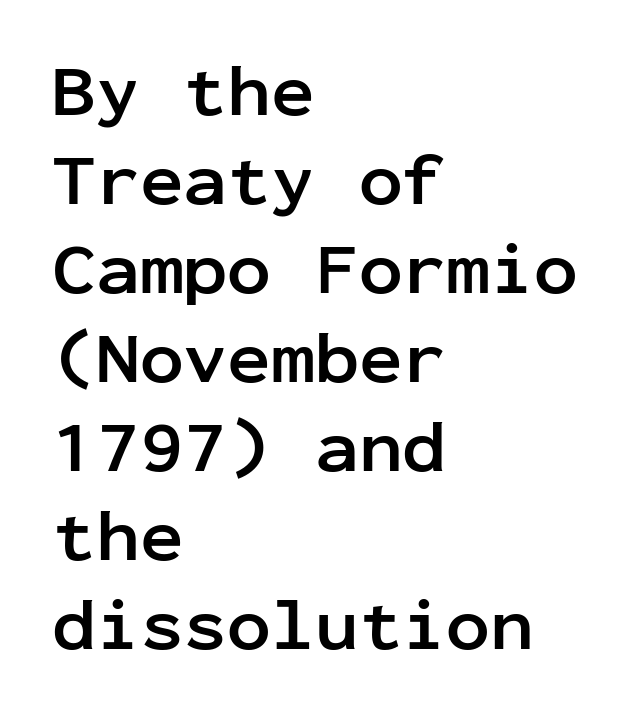
{"serif": "no", "italic": "no", "bold": "yes", "weight": "semibold", "width": "normal", "stroke_contrast": "low", "x_height": "medium", "monospaced": "yes", "underline": "no", "align": "left", "line_spacing_ratio": 1.22, "letter_spacing": "normal", "letter_spacing_em": 0.0, "glyph_px": 73}
